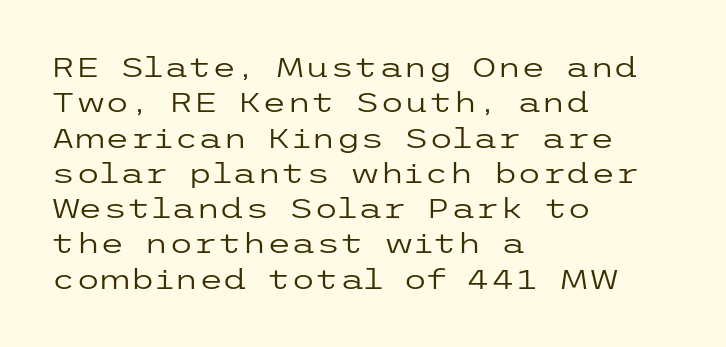
The lettering holds an erect, upright posture throughout. The space between consecutive lines is moderate. If you drew a ruler down the left edge, every line would touch it. The area under the type is left untouched.
